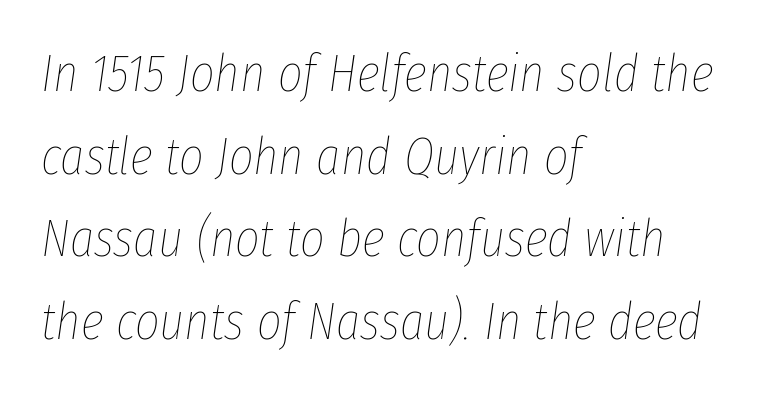
{"italic": "yes", "lean": "right", "slant_degrees": 8, "bold": "no", "weight": "thin", "width": "condensed", "stroke_contrast": "low", "x_height": "medium", "monospaced": "no", "underline": "no", "align": "left", "line_spacing": "normal", "line_spacing_ratio": 1.56, "letter_spacing": "normal", "letter_spacing_em": 0.0, "glyph_px": 53}
